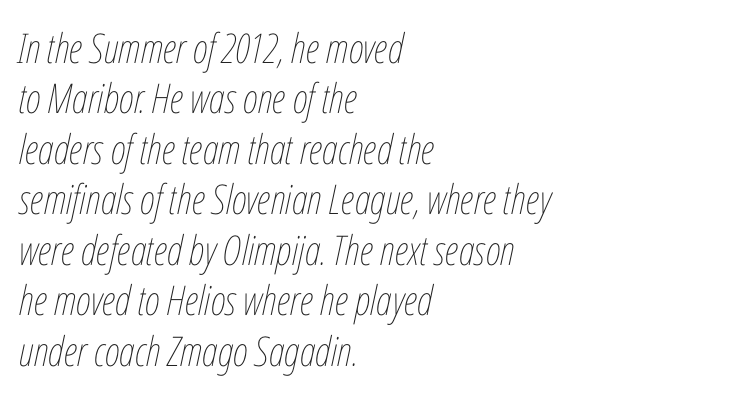
Q: Is the text bold? A: No.
Q: Is the text italic (slanted)? A: Yes, it leans right by about 12 degrees.
Q: Is the text underlined? A: No.
Q: How is the paragraph aligned? A: Left-aligned.
Q: Is the spacing between letters normal or unusually wide? A: Normal.
Q: Width (condensed, normal, or wide)? A: Condensed.
Q: Stroke contrast? A: Low.
Q: x-height? A: Medium.
Q: Monospaced? A: No.
